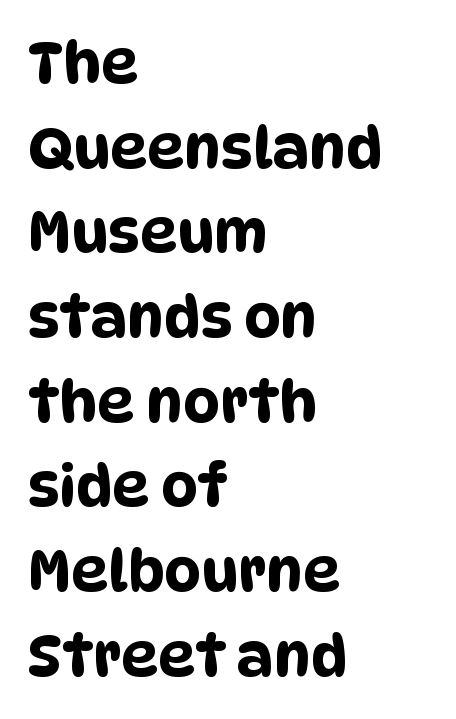
The image shows 58 px condensed sans-serif type; set left-aligned, normal line spacing (1.46x), normal letter spacing, not underlined; low stroke contrast and a large x-height.
